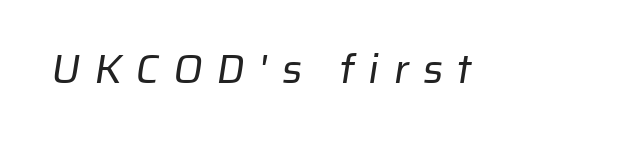
Q: Is the text bold? A: No.
Q: Is the typeface a serif or a sans-serif typeface? A: Sans-serif.
Q: Is the text underlined? A: No.
Q: Is the spacing between letters normal or unusually wide? A: Unusually wide.
Q: Width (condensed, normal, or wide)? A: Normal.
Q: Stroke contrast? A: Low.
Q: x-height? A: Medium.
Q: Monospaced? A: No.
